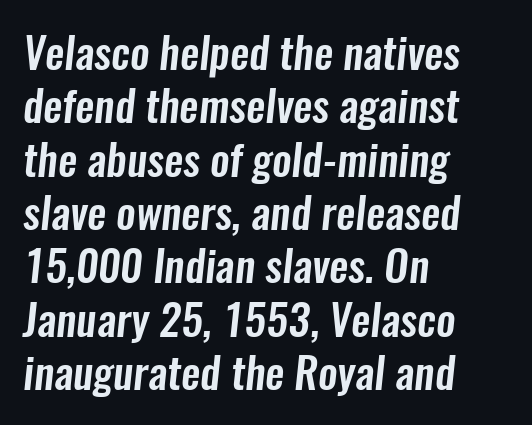
{"serif": "no", "width": "condensed", "stroke_contrast": "low", "x_height": "medium", "monospaced": "no", "underline": "no", "align": "left", "line_spacing_ratio": 1.24, "letter_spacing": "normal", "letter_spacing_em": 0.0, "glyph_px": 43}
